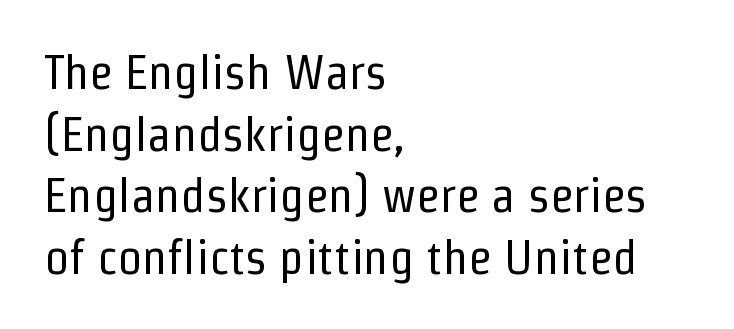
Q: Is the text bold? A: No.
Q: Is the text italic (slanted)? A: No, it is upright.
Q: Is the typeface a serif or a sans-serif typeface? A: Sans-serif.
Q: Is the text underlined? A: No.
Q: How is the paragraph aligned? A: Left-aligned.
Q: Is the spacing between letters normal or unusually wide? A: Normal.
Q: Is the spacing between lines tight, normal or loose? A: Normal.
Q: Width (condensed, normal, or wide)? A: Condensed.
Q: Stroke contrast? A: Low.
Q: x-height? A: Medium.
Q: Monospaced? A: No.
